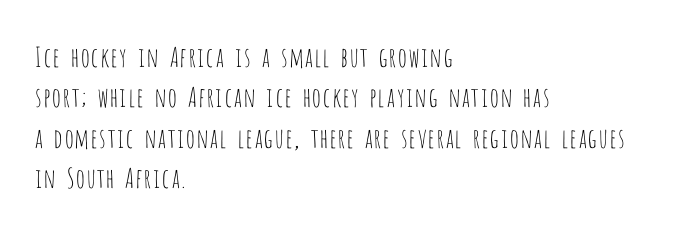
The passage shown stacks its lines at a standard gap. Students, note that the glyphs here touch the page at normal intervals. This reads as an unemphasized weight, regular at the heaviest. Typeset ragged right — the left edge is the straight one. No italicization has been applied; the sample stays upright.
